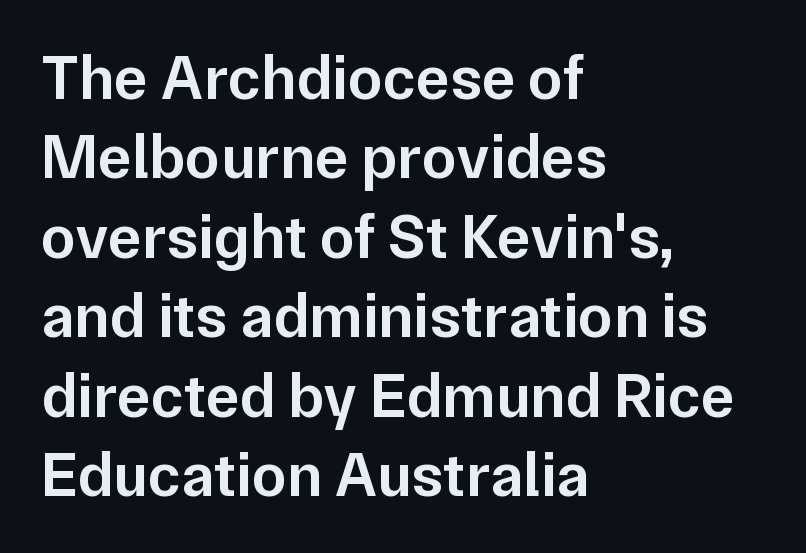
Vertical strokes here are truly vertical. On the weight axis this lands at semibold, roughly 600. Normally led — the rows are evenly, conventionally spaced. Do the characters align in a grid? No, the font is proportional.
